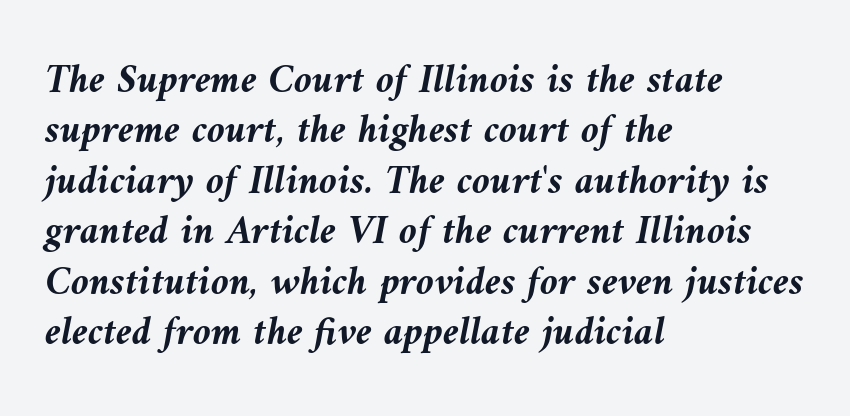
The image shows 41 px semibold type, italic (leaning left); set left-aligned, line spacing 1.23x, normal letter spacing, not underlined; medium stroke contrast and a medium x-height.
